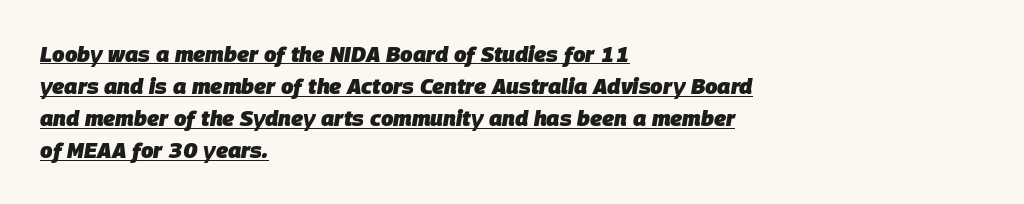
Q: Is the text bold? A: Yes.
Q: Is the text italic (slanted)? A: Yes, it leans right by about 9 degrees.
Q: Is the text underlined? A: Yes.
Q: How is the paragraph aligned? A: Left-aligned.
Q: Is the spacing between letters normal or unusually wide? A: Normal.
Q: Is the spacing between lines tight, normal or loose? A: Normal.
